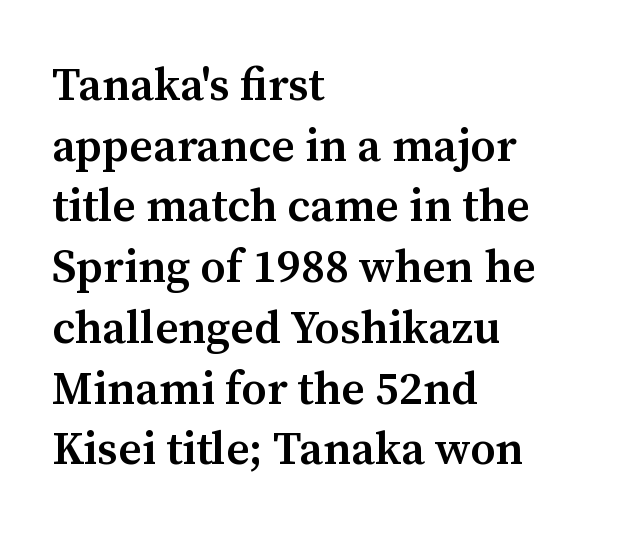
The image shows 46 px semibold serif type, upright; set left-aligned, normal line spacing (1.32x), normal letter spacing, not underlined; medium stroke contrast and a medium x-height.
